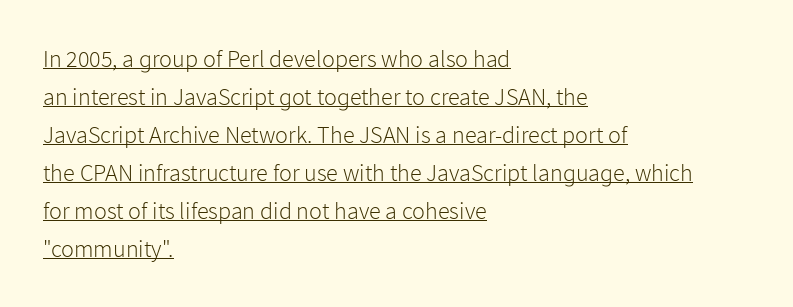
{"italic": "no", "bold": "no", "underline": "yes", "align": "left", "line_spacing": "normal", "line_spacing_ratio": 1.58, "letter_spacing": "normal", "letter_spacing_em": 0.0, "glyph_px": 24}
